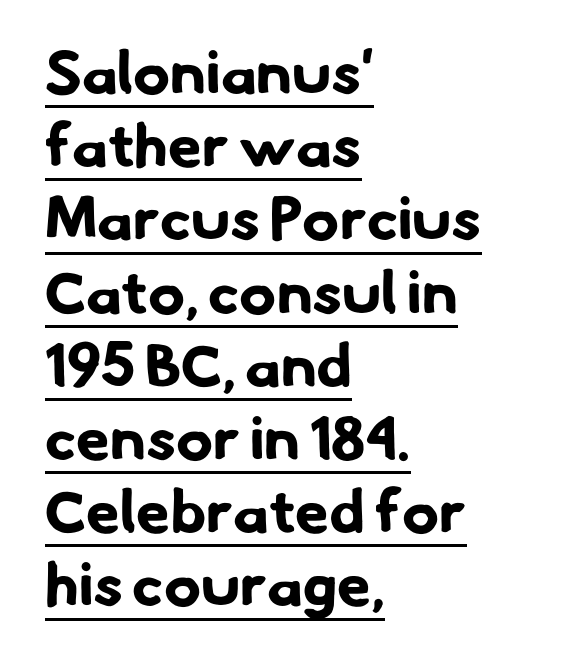
Q: Is the text bold? A: Yes.
Q: Is the typeface a serif or a sans-serif typeface? A: Sans-serif.
Q: Is the text underlined? A: Yes.
Q: How is the paragraph aligned? A: Left-aligned.
Q: Is the spacing between letters normal or unusually wide? A: Normal.
Q: Width (condensed, normal, or wide)? A: Normal.
Q: Stroke contrast? A: Low.
Q: x-height? A: Small.
Q: Monospaced? A: No.
